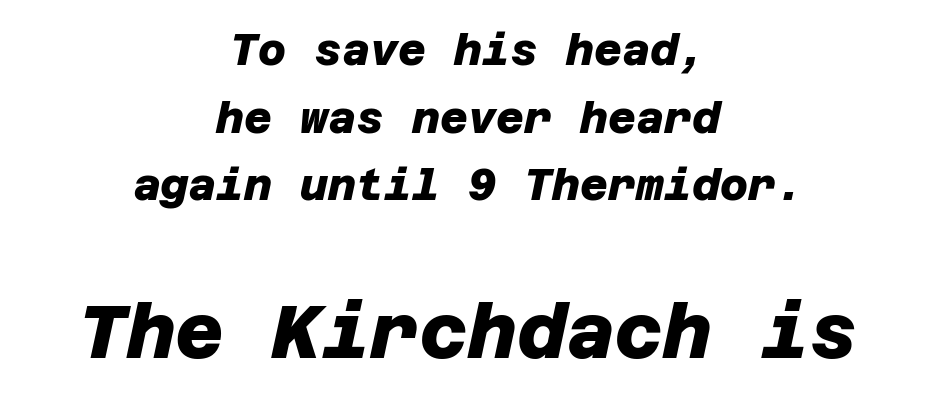
Q: Is the text bold? A: Yes.
Q: Is the typeface a serif or a sans-serif typeface? A: Sans-serif.
Q: Is the text underlined? A: No.
Q: How is the paragraph aligned? A: Centered.
Q: Is the spacing between letters normal or unusually wide? A: Normal.
Q: Is the spacing between lines tight, normal or loose? A: Normal.
Q: Which block of text is set in a larger size, the first (top) or the second (bottom)? A: The second (bottom) one.
Q: Width (condensed, normal, or wide)? A: Normal.
Q: Stroke contrast? A: Low.
Q: x-height? A: Large.
